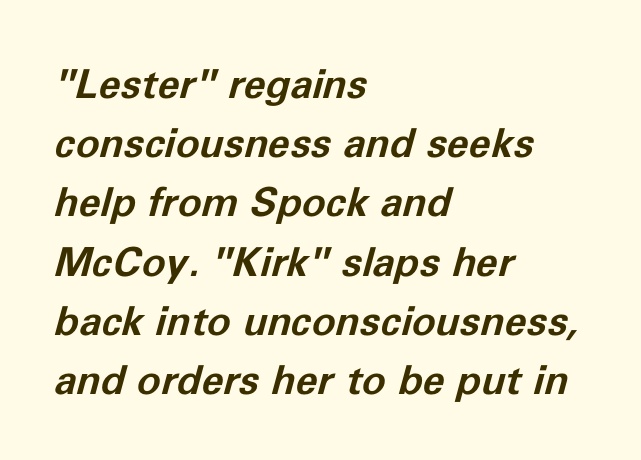
The image shows 40 px bold type, italic (leaning right); set left-aligned, normal line spacing (1.48x), normal letter spacing, not underlined; low stroke contrast and a medium x-height.
